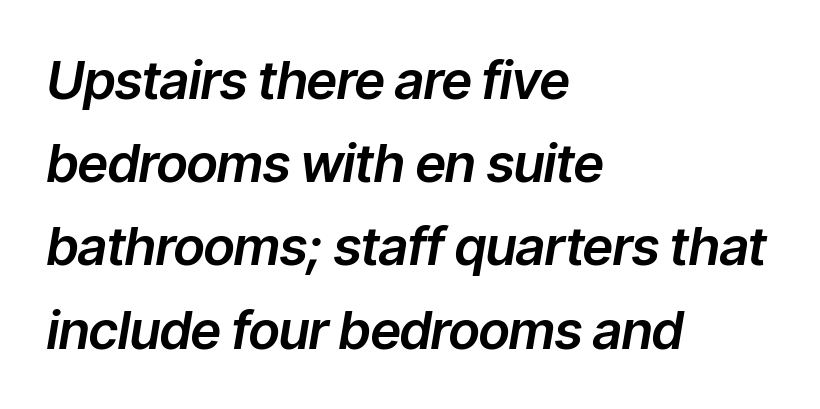
The image shows 53 px text type, italic (leaning right); set left-aligned, normal line spacing (1.57x), normal letter spacing, not underlined; low stroke contrast and a medium x-height.
